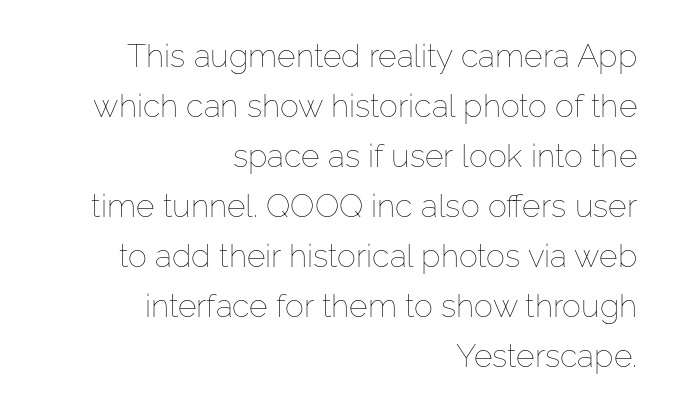
{"italic": "no", "bold": "no", "weight": "thin", "width": "normal", "stroke_contrast": "low", "x_height": "medium", "monospaced": "no", "underline": "no", "align": "right", "line_spacing": "normal", "line_spacing_ratio": 1.56, "letter_spacing": "normal", "letter_spacing_em": 0.0, "glyph_px": 32}
